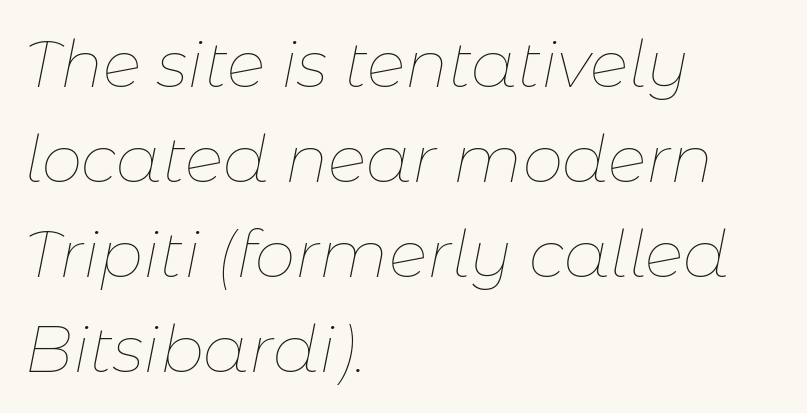
The typesetting does not lean heavy: it is not bold. Has an underline been added? It has not. Reading down the block, your eye returns to a fixed left position each line. Looks like regular typesetting: each glyph gets only the width it needs.
